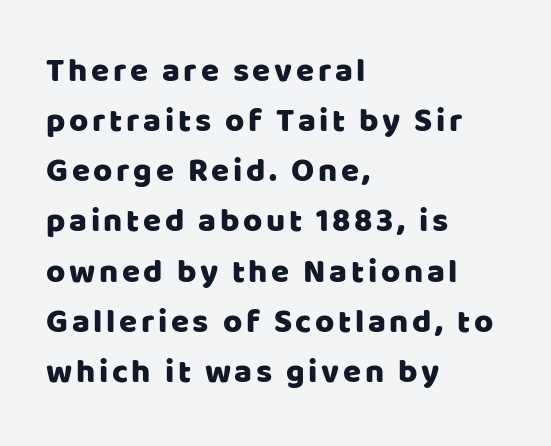
Leading matches the norm, producing a regular column. A typesetter would call this proportional, since set widths differ per character. A student would call this left alignment; a typographer would say flush left, rag right. The words here are not underlined. The axis of the letterforms is exactly vertical.
